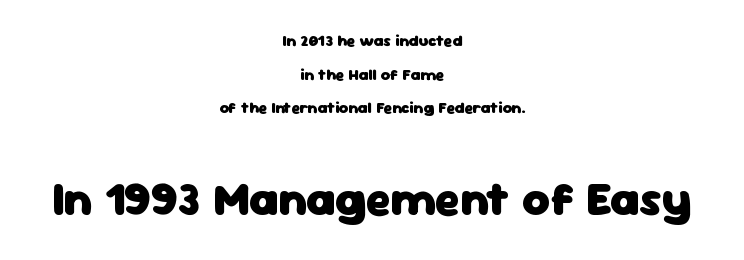
Q: Is the text bold? A: Yes.
Q: Is the text italic (slanted)? A: No, it is upright.
Q: Is the typeface a serif or a sans-serif typeface? A: Sans-serif.
Q: Is the text underlined? A: No.
Q: How is the paragraph aligned? A: Centered.
Q: Is the spacing between letters normal or unusually wide? A: Normal.
Q: Is the spacing between lines tight, normal or loose? A: Loose.
Q: Which block of text is set in a larger size, the first (top) or the second (bottom)? A: The second (bottom) one.
Q: Width (condensed, normal, or wide)? A: Normal.
Q: Stroke contrast? A: Low.
Q: x-height? A: Medium.
Q: Monospaced? A: No.
